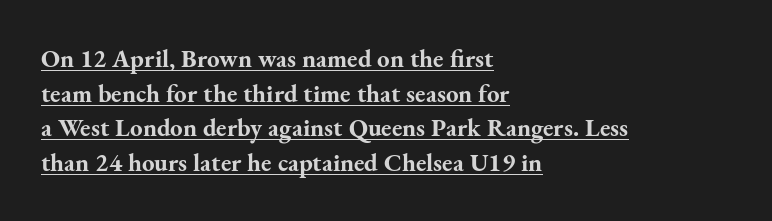
{"italic": "no", "bold": "yes", "underline": "yes", "align": "left", "line_spacing": "normal", "line_spacing_ratio": 1.39, "letter_spacing": "normal", "letter_spacing_em": 0.0, "glyph_px": 25}
